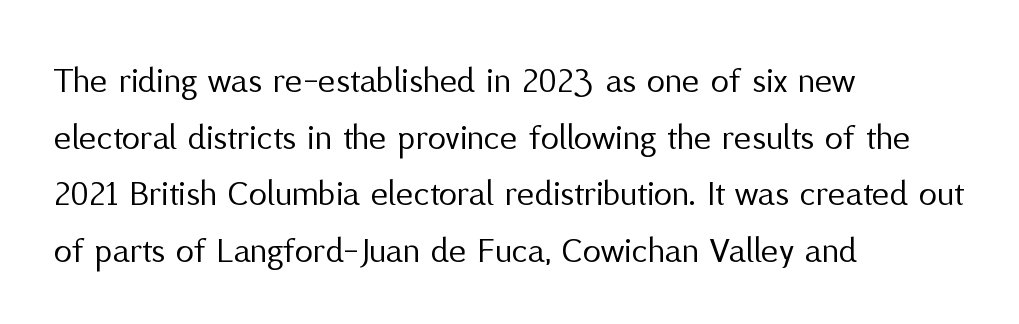
Q: Is the text bold? A: No.
Q: Is the text italic (slanted)? A: No, it is upright.
Q: Is the typeface a serif or a sans-serif typeface? A: Sans-serif.
Q: Is the text underlined? A: No.
Q: How is the paragraph aligned? A: Left-aligned.
Q: Is the spacing between letters normal or unusually wide? A: Normal.
Q: Is the spacing between lines tight, normal or loose? A: Normal.
Q: Width (condensed, normal, or wide)? A: Normal.
Q: Stroke contrast? A: Medium.
Q: x-height? A: Medium.
Q: Monospaced? A: No.
